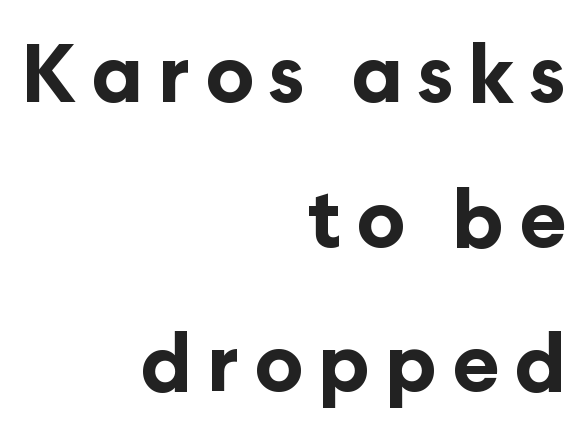
Q: Is the text bold? A: Yes.
Q: Is the text italic (slanted)? A: No, it is upright.
Q: Is the typeface a serif or a sans-serif typeface? A: Sans-serif.
Q: Is the text underlined? A: No.
Q: How is the paragraph aligned? A: Right-aligned.
Q: Width (condensed, normal, or wide)? A: Normal.
Q: Stroke contrast? A: Low.
Q: x-height? A: Medium.
Q: Monospaced? A: No.
